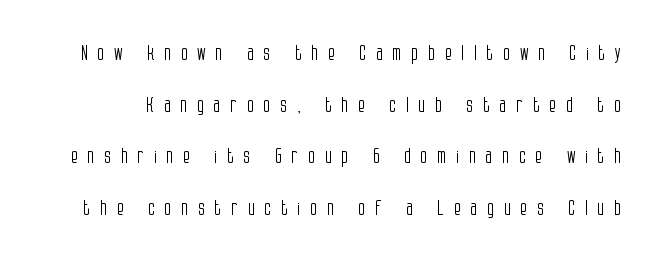
{"italic": "no", "bold": "no", "underline": "no", "line_spacing": "loose", "line_spacing_ratio": 2.46, "letter_spacing": "wide", "letter_spacing_em": 0.45, "glyph_px": 21}
